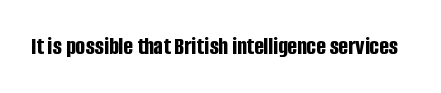
{"italic": "no", "bold": "yes", "underline": "no", "letter_spacing": "normal", "letter_spacing_em": 0.0, "glyph_px": 25}
